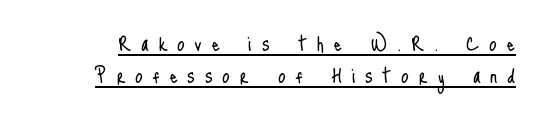
{"italic": "no", "bold": "no", "underline": "yes", "line_spacing": "normal", "line_spacing_ratio": 1.3, "letter_spacing": "wide", "letter_spacing_em": 0.39, "glyph_px": 25}
